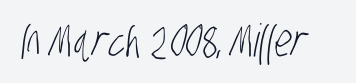
The image shows 45 px light, condensed sans-serif type; set normal letter spacing, not underlined; low stroke contrast and a large x-height.
